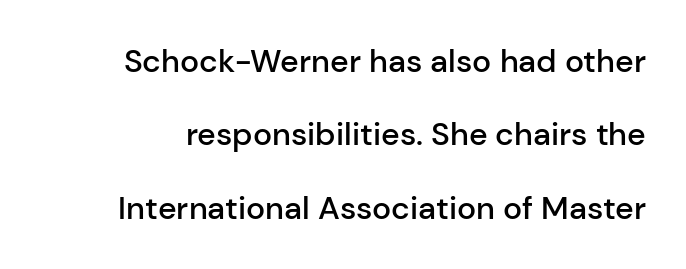
The passage shown is semibold, sitting just below true bold. Quick note: interline space is abundant. Each word holds together tightly as a unit, with standard inter-letter gaps. The type family on display is of the sans-serif kind.
